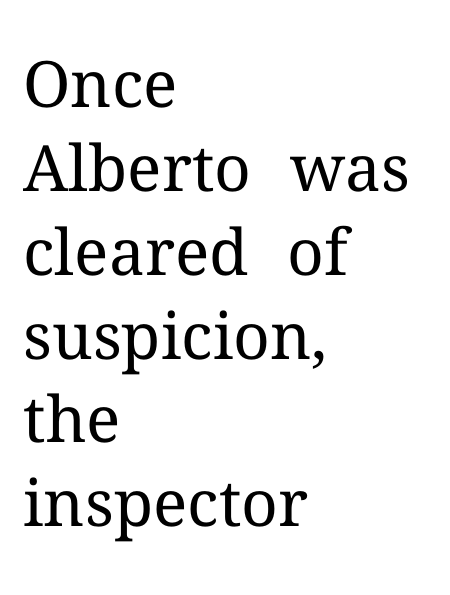
{"serif": "yes", "italic": "no", "bold": "no", "weight": "regular", "width": "normal", "stroke_contrast": "medium", "x_height": "medium", "monospaced": "no", "underline": "no", "align": "left", "line_spacing": "normal", "line_spacing_ratio": 1.31, "letter_spacing": "normal", "letter_spacing_em": 0.0, "glyph_px": 64}
